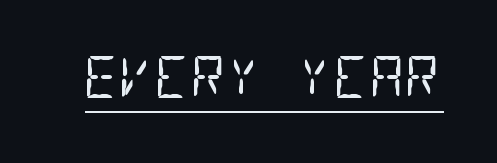
Is the stroke heavy? The answer is a plain regular-or-lighter. Look at the tracking — it's just the regular setting, nothing added. Note: no serifs on the glyphs. A typesetter would call this monospace, since all characters share one set width. The string is rendered with underlining switched on.
